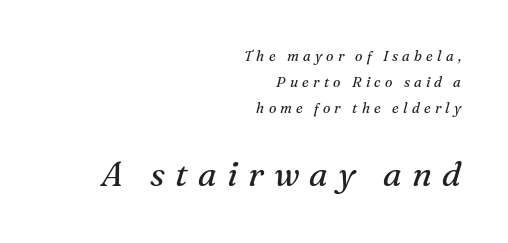
{"serif": "yes", "italic": "yes", "lean": "right", "slant_degrees": 16, "bold": "no", "weight": "regular", "width": "normal", "stroke_contrast": "medium", "x_height": "medium", "monospaced": "no", "underline": "no", "align": "right", "line_spacing_ratio": 1.86, "letter_spacing": "wide", "letter_spacing_em": 0.3, "larger_block": "second", "size_ratio": 2.43, "glyph_px": 34}
